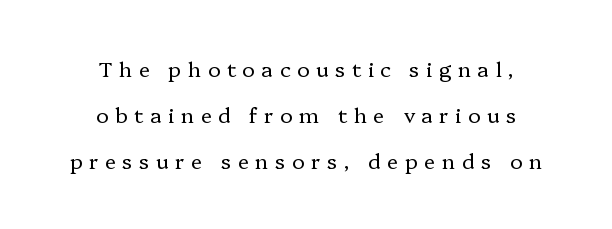
The paragraph shown floats in the horizontal middle. Is the type heavy? It reads as light-to-regular instead. The horizontal fit of the characters is loose and conspicuously gappy. Clear beneath every line of the passage. The typography opts for an upright posture over an oblique one. Line spacing here is loose.
